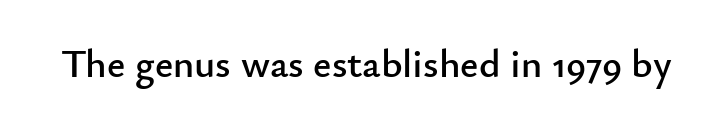
The image shows 40 px sans-serif type, upright; set normal letter spacing, not underlined; low stroke contrast and a small x-height.
